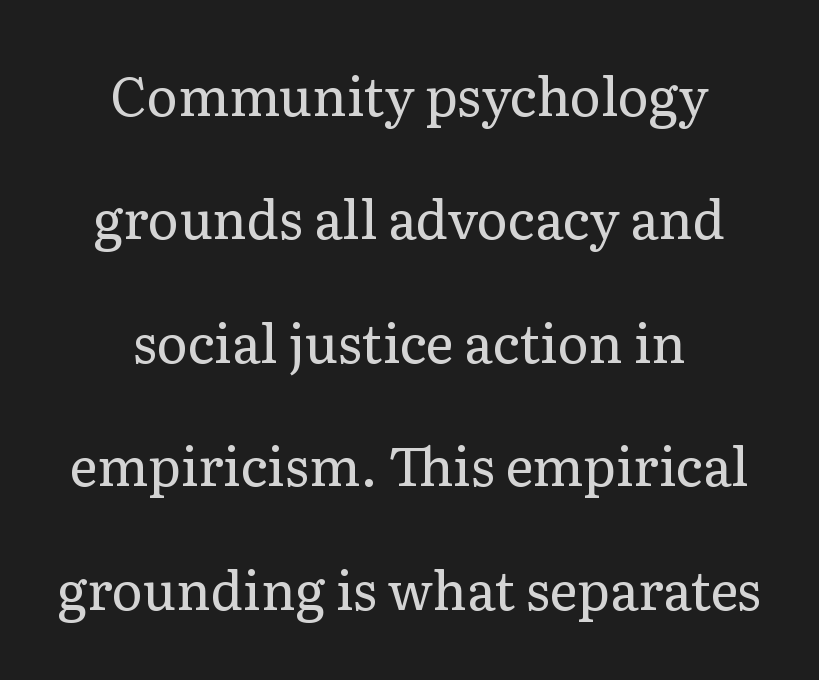
Note the varied advance widths — an 'i' is clearly narrower than an 'm'. This sample is center-justified, so both line endings float freely. Is the letter spacing exaggerated? No — it looks like the ordinary default. The foot of each line stays bare and open. This reads as an unemphasized weight, regular at the heaviest. Quick note: not italic, upright.
